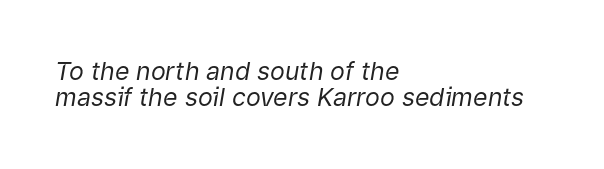
The image shows 25 px text type, italic (leaning right); set left-aligned, tight line spacing (1.06x), normal letter spacing, not underlined.
